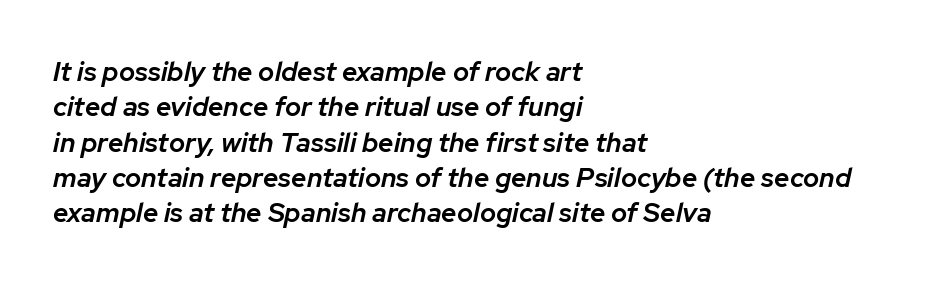
The image shows 27 px text type, italic (leaning right); set left-aligned, normal line spacing (1.31x), normal letter spacing, not underlined.
